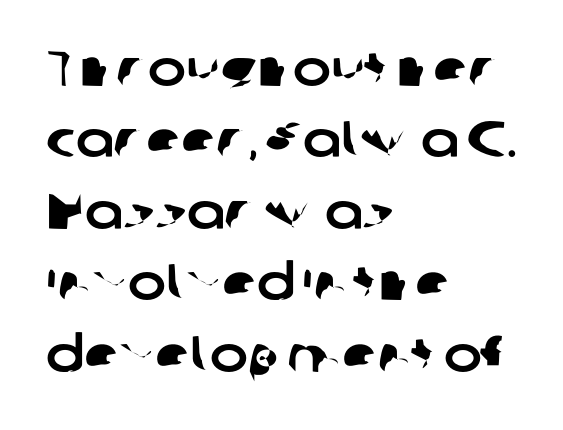
Q: Is the typeface a serif or a sans-serif typeface? A: Sans-serif.
Q: Is the text underlined? A: No.
Q: How is the paragraph aligned? A: Left-aligned.
Q: Is the spacing between letters normal or unusually wide? A: Normal.
Q: Is the spacing between lines tight, normal or loose? A: Normal.
Q: Width (condensed, normal, or wide)? A: Normal.
Q: Stroke contrast? A: Low.
Q: x-height? A: Medium.
Q: Monospaced? A: No.
